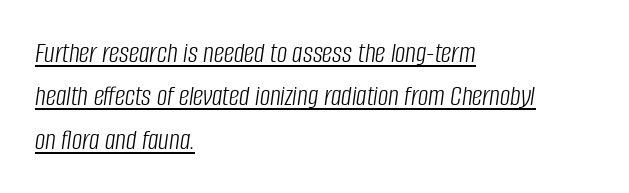
Q: Is the text bold? A: No.
Q: Is the text italic (slanted)? A: Yes, it leans right by about 8 degrees.
Q: Is the text underlined? A: Yes.
Q: How is the paragraph aligned? A: Left-aligned.
Q: Is the spacing between letters normal or unusually wide? A: Normal.
Q: Is the spacing between lines tight, normal or loose? A: Normal.
Q: Width (condensed, normal, or wide)? A: Condensed.
Q: Stroke contrast? A: Low.
Q: x-height? A: Large.
Q: Monospaced? A: No.
